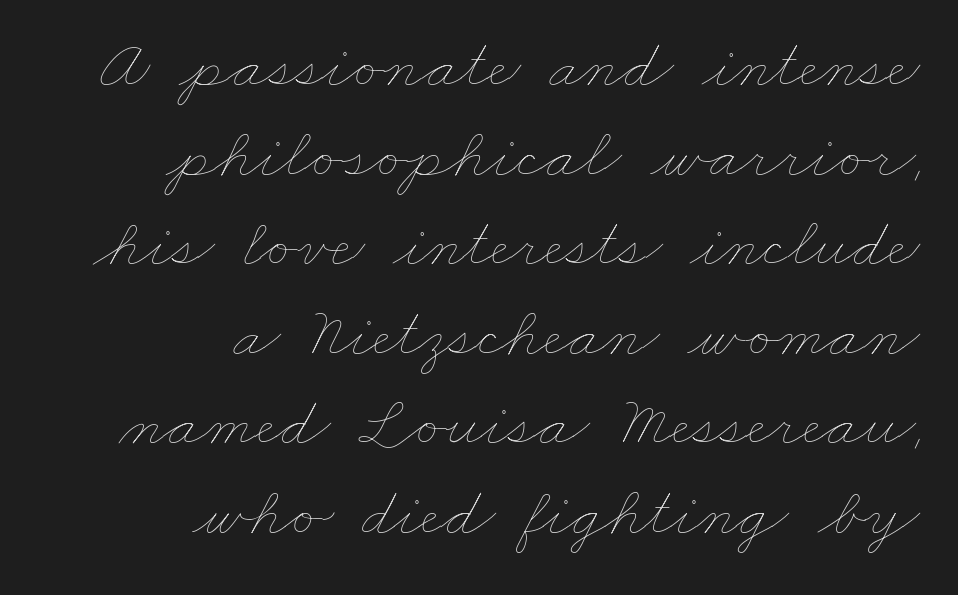
Stroke mass is kept to a normal reading level or below. Right-aligned paragraph, ragged on the left. Each new line begins a customary step beneath the previous one. Check the space under the baseline: it is left empty.
